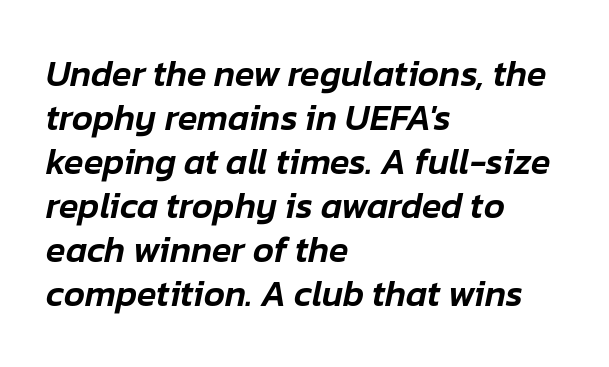
Q: Is the text italic (slanted)? A: Yes, it leans right by about 12 degrees.
Q: Is the text underlined? A: No.
Q: How is the paragraph aligned? A: Left-aligned.
Q: Is the spacing between letters normal or unusually wide? A: Normal.
Q: Width (condensed, normal, or wide)? A: Normal.
Q: Stroke contrast? A: Low.
Q: x-height? A: Medium.
Q: Monospaced? A: No.
